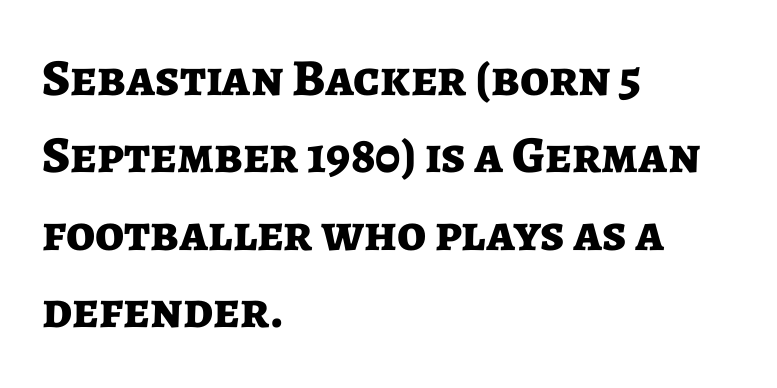
Q: Is the text bold? A: Yes.
Q: Is the text italic (slanted)? A: No, it is upright.
Q: Is the typeface a serif or a sans-serif typeface? A: Sans-serif.
Q: Is the text underlined? A: No.
Q: How is the paragraph aligned? A: Left-aligned.
Q: Is the spacing between letters normal or unusually wide? A: Normal.
Q: Is the spacing between lines tight, normal or loose? A: Normal.
Q: Width (condensed, normal, or wide)? A: Normal.
Q: Stroke contrast? A: Low.
Q: x-height? A: Medium.
Q: Monospaced? A: No.
